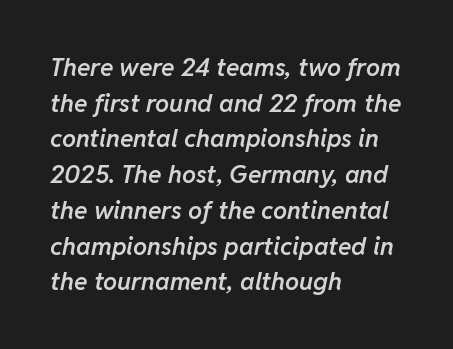
The image shows 25 px text type, italic (leaning right); set left-aligned, normal line spacing (1.43x), normal letter spacing, not underlined.
